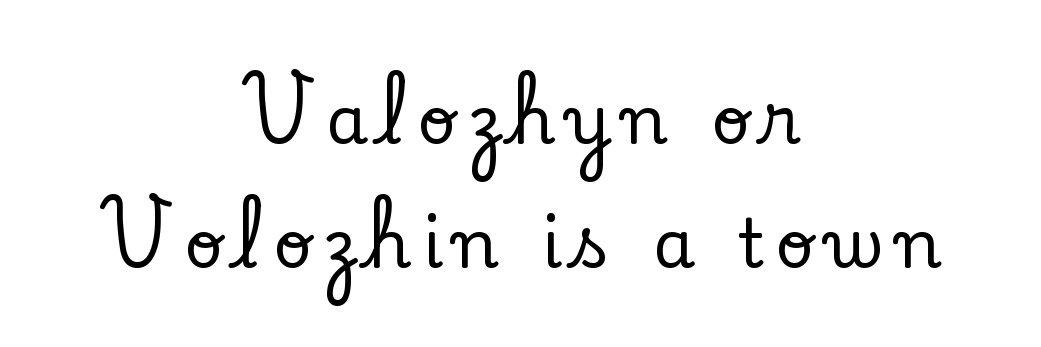
In terms of posture, this sample is upright. The face used here is seriffed, in the tradition of book romans. Note the varied advance widths — an 'i' is clearly narrower than an 'm'. The text block is weighted toward neither margin, spreading evenly from the middle.
